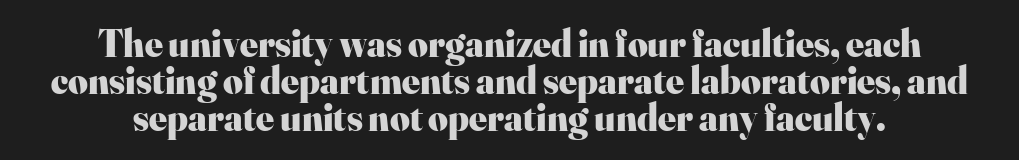
{"serif": "yes", "italic": "no", "bold": "yes", "weight": "heavy", "width": "normal", "stroke_contrast": "high", "x_height": "small", "monospaced": "no", "underline": "no", "align": "center", "line_spacing": "tight", "line_spacing_ratio": 0.97, "letter_spacing": "normal", "letter_spacing_em": 0.0, "glyph_px": 38}
